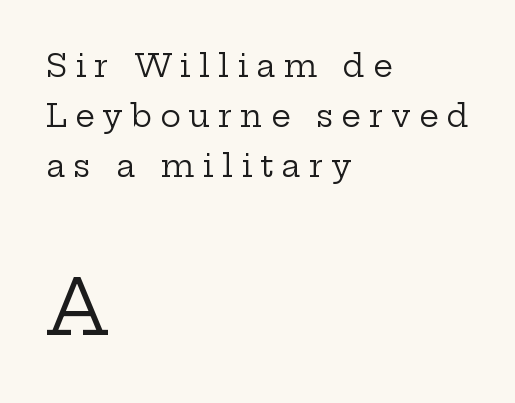
The image shows 77 px regular-weight, wide serif type, upright; set left-aligned, normal line spacing (1.62x), unusually wide letter spacing (+0.26 em), not underlined; the second (bottom) block is 2.48x larger; low stroke contrast and a medium x-height.
